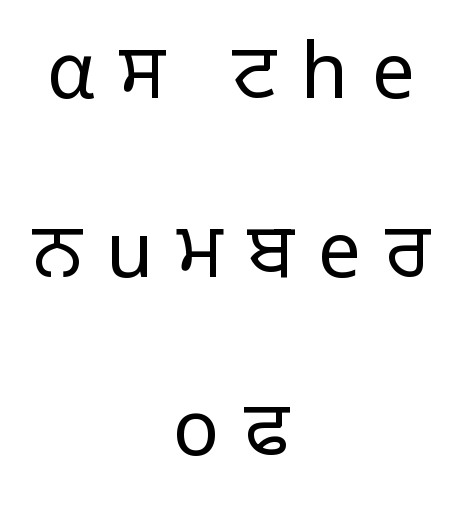
{"serif": "no", "italic": "no", "bold": "no", "weight": "light", "width": "normal", "stroke_contrast": "low", "x_height": "medium", "monospaced": "no", "underline": "no", "align": "center", "line_spacing": "loose", "line_spacing_ratio": 2.32, "letter_spacing": "wide", "letter_spacing_em": 0.31, "glyph_px": 77}
